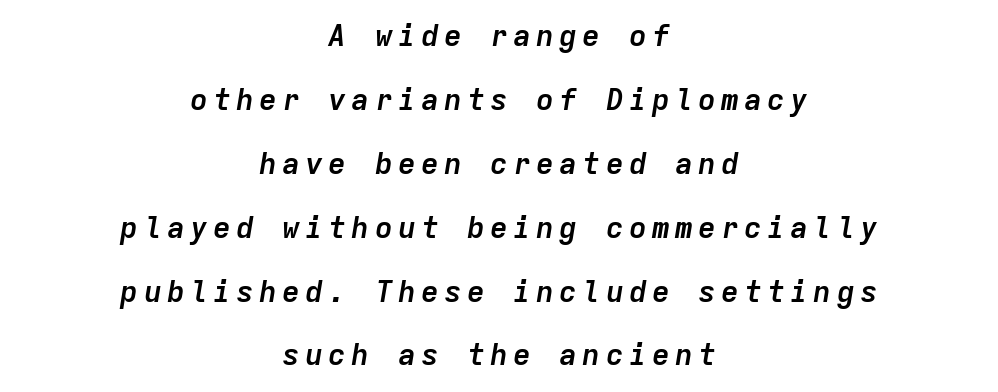
The image shows 30 px semibold type, italic (leaning right), monospaced; set centered, loose line spacing (2.13x), not underlined; low stroke contrast and a medium x-height.
